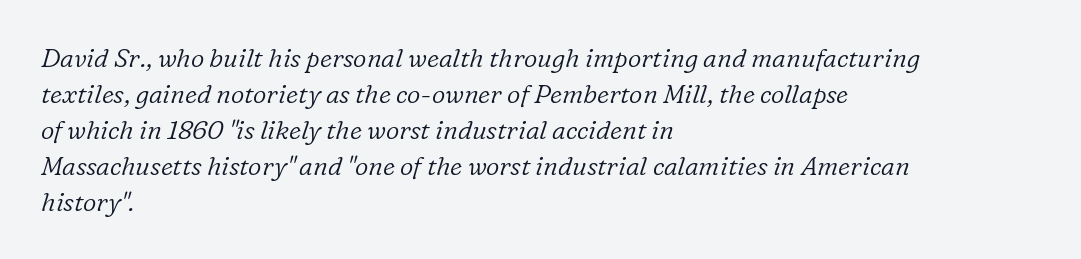
The zone under the glyphs is completely vacant. Leading: standard. Notice how the stems are inclined rather than vertical — that's the hallmark of italics. These lines keep a tight, regular rhythm from letter to letter. The rag falls on the right side of this text block. The letterforms sit at book weight or below.
